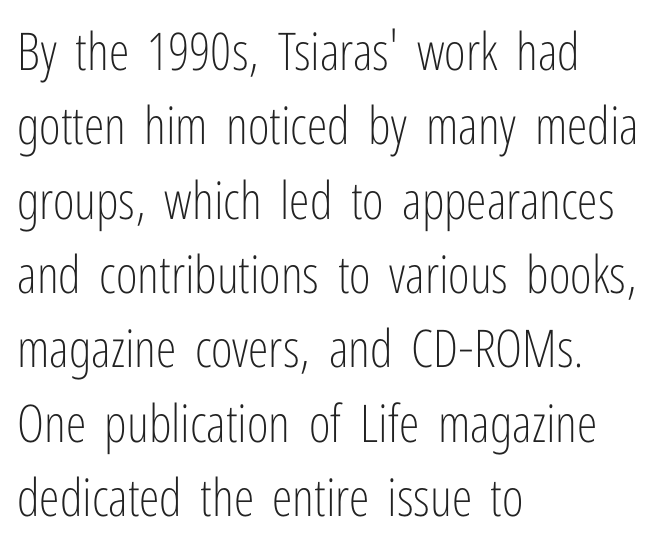
Q: Is the text bold? A: No.
Q: Is the text italic (slanted)? A: No, it is upright.
Q: Is the typeface a serif or a sans-serif typeface? A: Sans-serif.
Q: Is the text underlined? A: No.
Q: How is the paragraph aligned? A: Left-aligned.
Q: Is the spacing between letters normal or unusually wide? A: Normal.
Q: Is the spacing between lines tight, normal or loose? A: Normal.
Q: Width (condensed, normal, or wide)? A: Condensed.
Q: Stroke contrast? A: Low.
Q: x-height? A: Medium.
Q: Monospaced? A: No.
